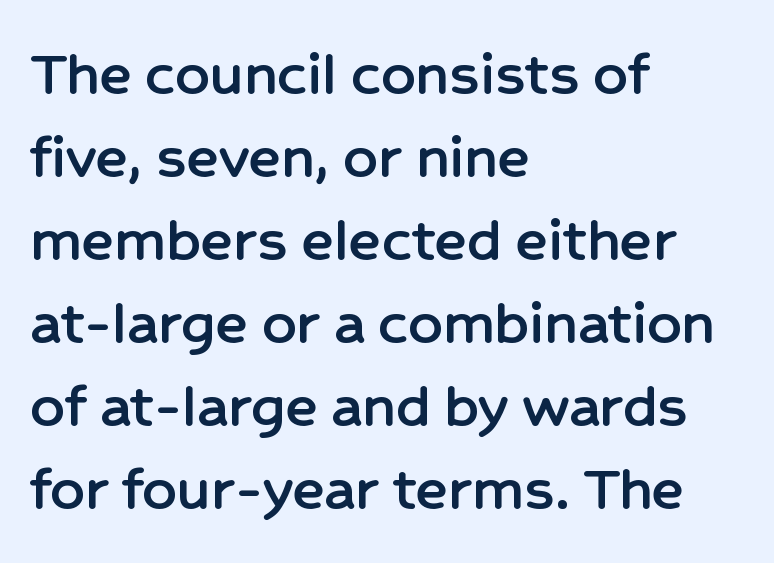
Rendered with straight, roman letterforms. Descender tails drop into unmarked territory. Look at the tracking — it's just the regular setting, nothing added. Think of a printed novel: that variable character pitch is what you see here. Nope, no serifs anywhere on these letters. In CSS terms this would be text-align: left.
